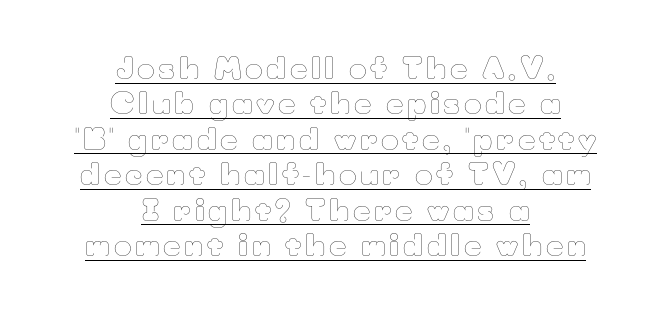
{"italic": "no", "bold": "no", "weight": "thin", "width": "normal", "stroke_contrast": "low", "x_height": "small", "monospaced": "no", "underline": "yes", "align": "center", "line_spacing_ratio": 1.18, "glyph_px": 30}
